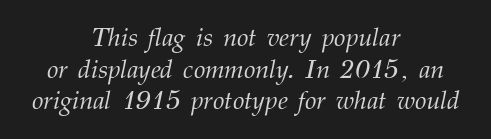
The image shows 26 px text type, italic (leaning right); set centered, line spacing 1.22x, normal letter spacing, not underlined.
